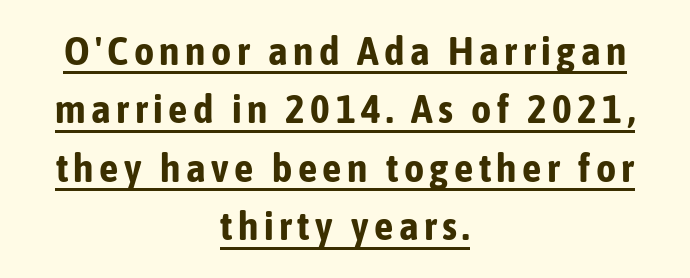
The image shows 39 px bold, condensed sans-serif type, upright; set centered, normal line spacing (1.5x), underlined; low stroke contrast and a medium x-height.
